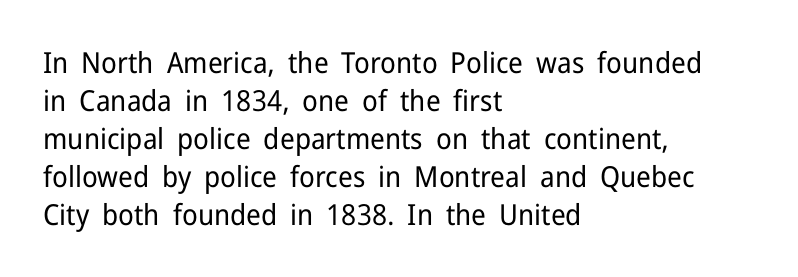
The font sits on the lighter half of the weight spectrum, regular included. The space between consecutive lines is moderate. Proportional: the letters do not fall into vertical columns. Unmarked baselines from the first word to the last.
